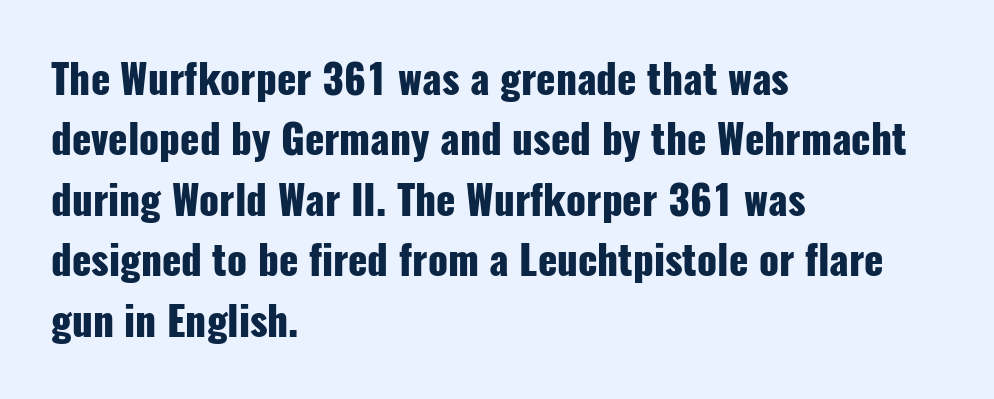
The leading is moderate, giving the passage an even texture. Posture: upright roman. I'd call this a sans setting — the letters go barefoot. Character widths vary here, with narrow letters taking less room than wide ones. Each line starts at the same left margin while the right side varies.
